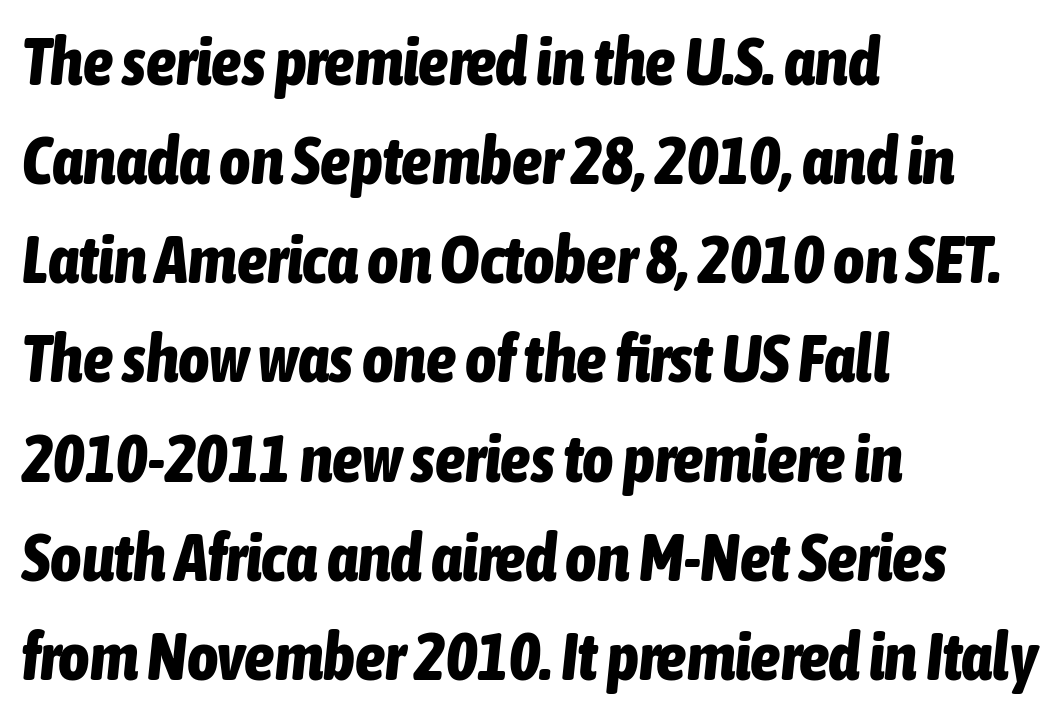
{"italic": "yes", "lean": "right", "slant_degrees": 6, "bold": "yes", "weight": "bold", "width": "condensed", "stroke_contrast": "low", "x_height": "medium", "monospaced": "no", "underline": "no", "align": "left", "line_spacing": "normal", "line_spacing_ratio": 1.48, "letter_spacing": "normal", "letter_spacing_em": 0.0, "glyph_px": 67}
